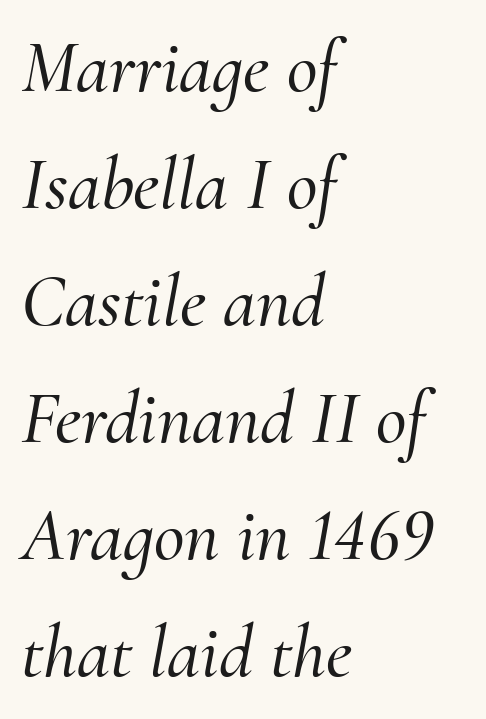
Typographically, this falls in the serif category. Quick note: italic. Leading matches the norm, producing a regular column. Does extra space separate the letters? No, they use regular spacing. Spacing verdict: proportional, widths tailored to each character. The gap between lines stays unmarked.
